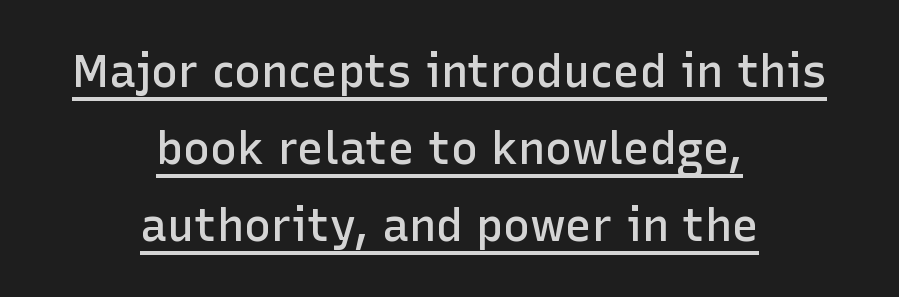
The sample's only ornament is a line tracing under the words. Caption: multi-line text, centered on the measure. A roman cut, with each character standing at attention. The face used here is proportionally spaced, like ordinary book or web type. In terms of weight, the rendering is demibold, just under bold. This rendering employs a face without finishing strokes, i.e., a sans-serif.
